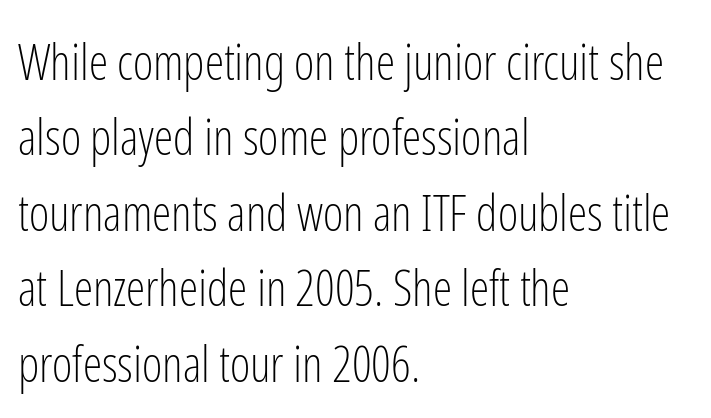
Typeset ragged right — the left edge is the straight one. No heavy texture on the line: the type isn't bold. The rendering uses natural spacing where letterforms have individual widths. Look at the bottom of the vertical strokes: they stop flat, with no serifs. Clear beneath every line of the passage. The rendering keeps characters at their native spacing.
